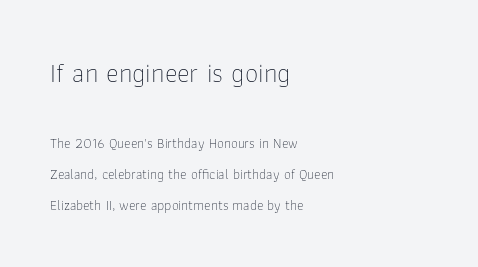
{"italic": "no", "bold": "no", "underline": "no", "align": "left", "line_spacing": "loose", "line_spacing_ratio": 2.2, "letter_spacing": "normal", "letter_spacing_em": 0.0, "larger_block": "first", "size_ratio": 1.93, "glyph_px": 27}
